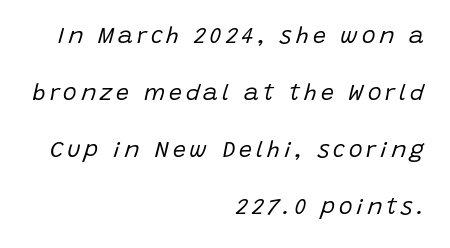
Casual observation: everything's shoved over to the right. These glyphs show unthickened strokes, regular width or finer. Designer's note — italics engaged. A great deal of white space separates one row of letters from the next. Words float on clear page, feet unadorned.
